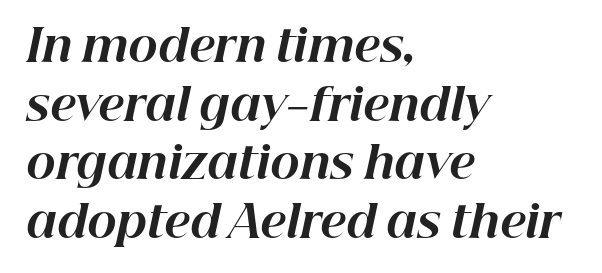
The image shows 44 px bold type, italic (leaning right); set left-aligned, normal line spacing (1.33x), normal letter spacing, not underlined; high stroke contrast and a medium x-height.
